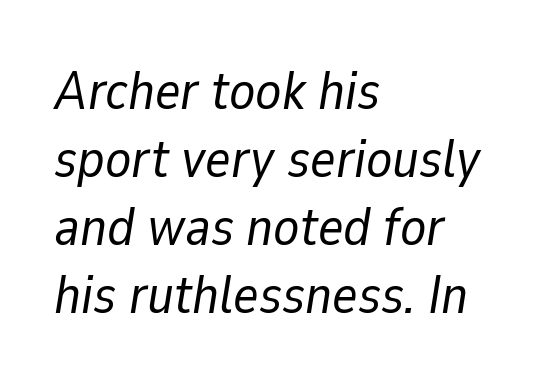
The image shows 54 px regular-weight type, italic (leaning right); set left-aligned, normal line spacing (1.26x), normal letter spacing, not underlined; low stroke contrast and a medium x-height.
